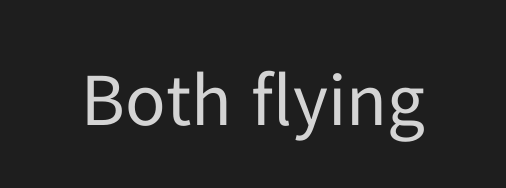
{"serif": "no", "italic": "no", "bold": "no", "weight": "regular", "width": "normal", "stroke_contrast": "low", "x_height": "medium", "monospaced": "no", "underline": "no", "letter_spacing": "normal", "letter_spacing_em": 0.0, "glyph_px": 75}
